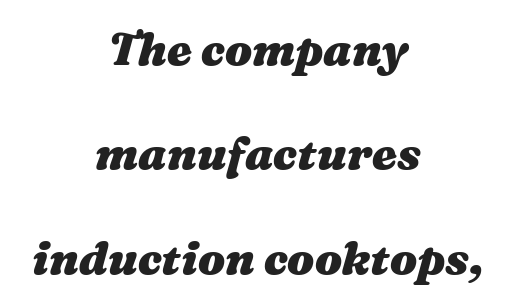
Each row of text sits above clean, open space. You could not count columns in this text — the font is proportionally spaced. The tracking reads as untouched default to a designer's eye. These lines stand farther apart than default settings would place them.
